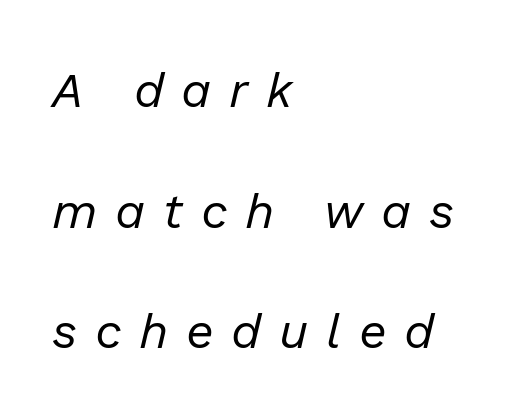
{"italic": "yes", "lean": "right", "slant_degrees": 13, "bold": "no", "weight": "regular", "width": "normal", "stroke_contrast": "low", "x_height": "medium", "monospaced": "no", "underline": "no", "align": "left", "line_spacing": "loose", "line_spacing_ratio": 2.46, "letter_spacing": "wide", "letter_spacing_em": 0.36, "glyph_px": 49}
